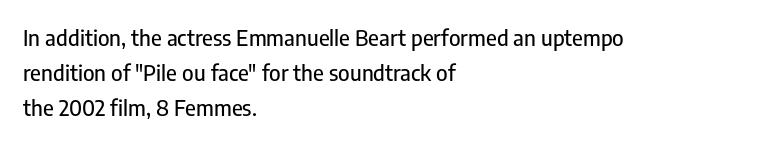
The letters stand straight up with perfectly vertical stems. The strip under each line holds only bare page. Each new line begins a customary step beneath the previous one. Inter-character spacing is left at the font's built-in metrics. The paragraph shown leans on its left margin.
